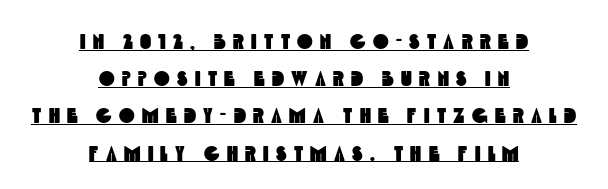
{"underline": "yes", "align": "center", "line_spacing_ratio": 1.77, "letter_spacing": "wide", "letter_spacing_em": 0.35, "glyph_px": 21}
